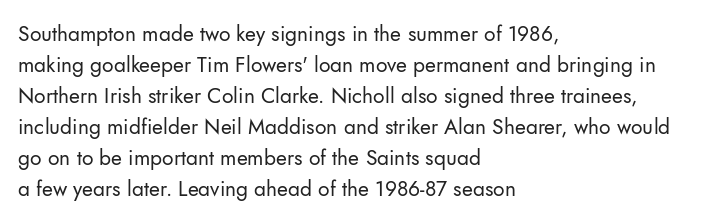
No chunkiness to these letters — they're not bold. The area under the type is left untouched. This rendering uses left alignment, leaving the right contour irregular. The font's upright variant was chosen for this text. Compared with typical body copy, the letter spacing here is the same.
